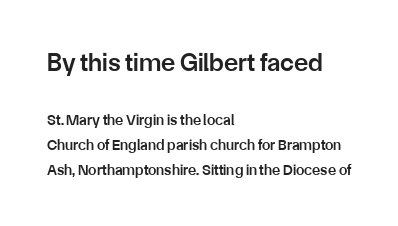
These lines stack with their left ends in a neat column. Decoration check: the copy has no underline. Tracking here is standard; glyphs follow each other at the usual distance. The rendering shrinks the type as you move from the upper chunk to the lower. This is the in-between weight designers call semibold or demi.
